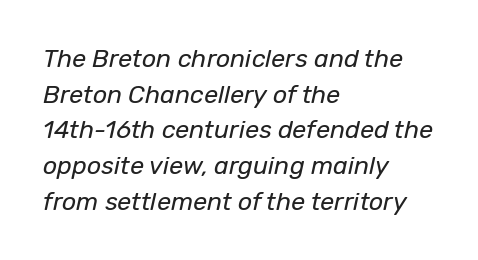
{"italic": "yes", "lean": "right", "slant_degrees": 12, "bold": "no", "underline": "no", "align": "left", "line_spacing": "normal", "line_spacing_ratio": 1.43, "letter_spacing": "normal", "letter_spacing_em": 0.0, "glyph_px": 25}
